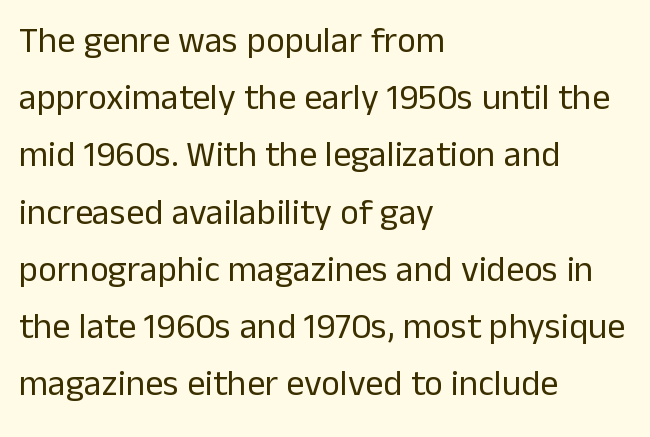
The strip under each line holds only bare page. The letters stand upright; this is a roman face. The lines in this sample share a left origin and differ only in where they stop. A typesetter would call this leading conventional body-copy spacing. The letters advance in unequal steps, a hallmark of proportional type. No letter is thick-stroked: the sample isn't bold.
